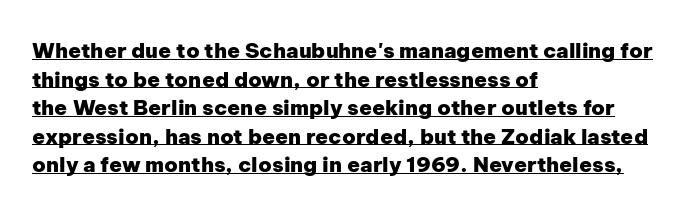
The image shows 21 px bold type, upright; set left-aligned, normal line spacing (1.36x), normal letter spacing, underlined.
